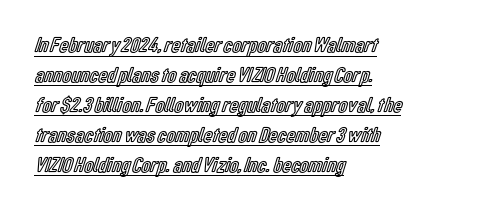
Q: Is the text italic (slanted)? A: Yes.
Q: Is the text underlined? A: Yes.
Q: How is the paragraph aligned? A: Left-aligned.
Q: Is the spacing between letters normal or unusually wide? A: Normal.
Q: Is the spacing between lines tight, normal or loose? A: Normal.
